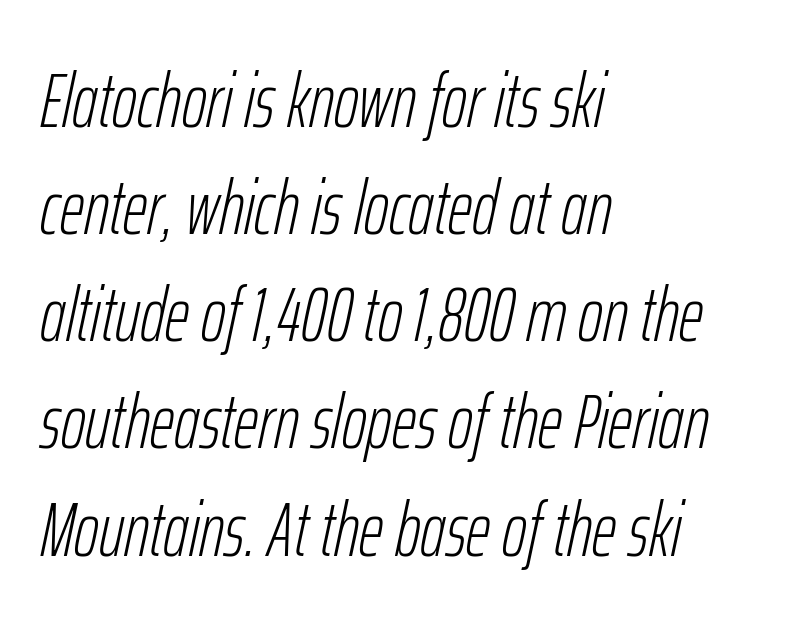
Q: Is the text bold? A: No.
Q: Is the text italic (slanted)? A: Yes, it leans right by about 12 degrees.
Q: Is the text underlined? A: No.
Q: How is the paragraph aligned? A: Left-aligned.
Q: Is the spacing between letters normal or unusually wide? A: Normal.
Q: Is the spacing between lines tight, normal or loose? A: Normal.
Q: Width (condensed, normal, or wide)? A: Condensed.
Q: Stroke contrast? A: Low.
Q: x-height? A: Medium.
Q: Monospaced? A: No.
